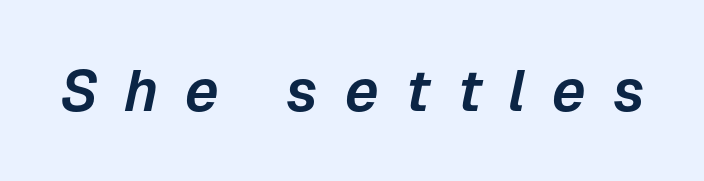
Q: Is the text italic (slanted)? A: Yes, it leans right by about 12 degrees.
Q: Is the text underlined? A: No.
Q: Is the spacing between letters normal or unusually wide? A: Unusually wide.
Q: Width (condensed, normal, or wide)? A: Normal.
Q: Stroke contrast? A: Low.
Q: x-height? A: Medium.
Q: Monospaced? A: No.
